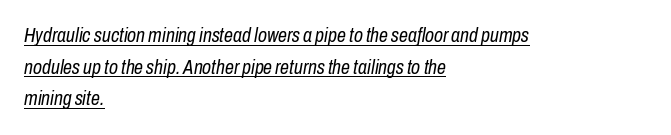
Q: Is the text bold? A: No.
Q: Is the text italic (slanted)? A: Yes, it leans right by about 10 degrees.
Q: Is the text underlined? A: Yes.
Q: How is the paragraph aligned? A: Left-aligned.
Q: Is the spacing between letters normal or unusually wide? A: Normal.
Q: Is the spacing between lines tight, normal or loose? A: Normal.
